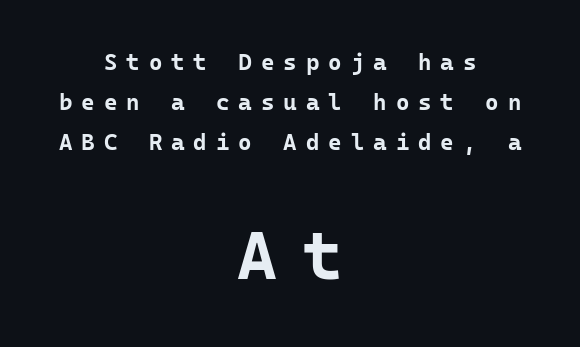
{"serif": "no", "italic": "no", "bold": "yes", "weight": "bold", "width": "normal", "stroke_contrast": "low", "x_height": "medium", "monospaced": "yes", "underline": "no", "align": "center", "line_spacing_ratio": 1.73, "letter_spacing": "wide", "letter_spacing_em": 0.39, "larger_block": "second", "size_ratio": 2.96, "glyph_px": 68}
